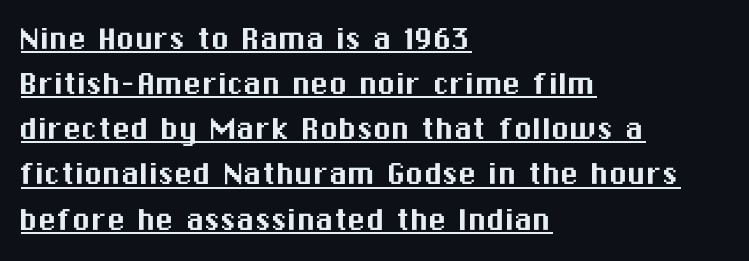
The image shows 37 px sans-serif type, upright; set left-aligned, line spacing 1.22x, normal letter spacing, underlined; medium stroke contrast and a medium x-height.
